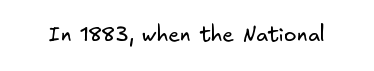
Students, note that the glyphs here touch the page at normal intervals. The typesetting does not lean heavy: it is not bold. Descender tails drop into unmarked territory.
